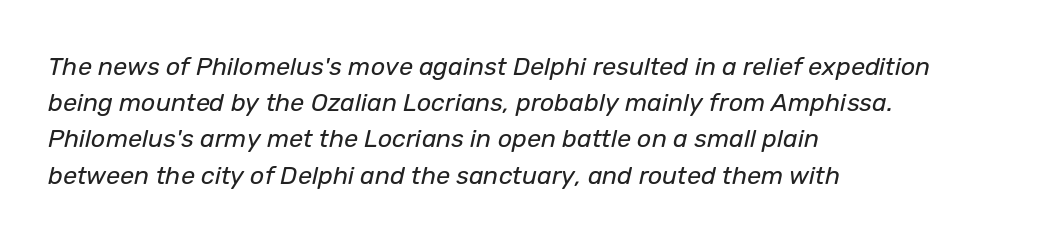
Q: Is the text bold? A: No.
Q: Is the text italic (slanted)? A: Yes, it leans right by about 12 degrees.
Q: Is the text underlined? A: No.
Q: How is the paragraph aligned? A: Left-aligned.
Q: Is the spacing between letters normal or unusually wide? A: Normal.
Q: Is the spacing between lines tight, normal or loose? A: Normal.
